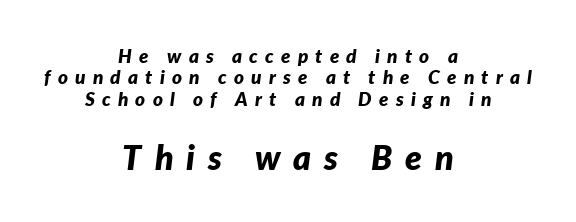
The image shows 34 px bold type, italic (leaning right); set centered, tight line spacing (1.13x), unusually wide letter spacing (+0.38 em), not underlined; the second (bottom) block is 1.79x larger; low stroke contrast and a medium x-height.
